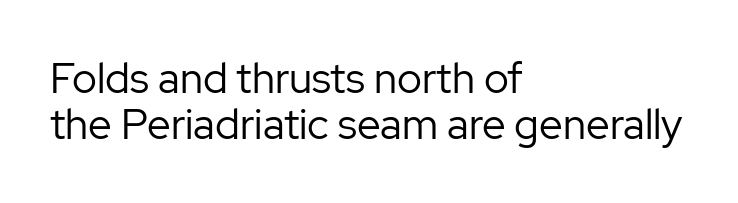
The image shows 42 px regular-weight sans-serif type, upright; set left-aligned, tight line spacing (1.1x), normal letter spacing, not underlined; low stroke contrast and a medium x-height.
